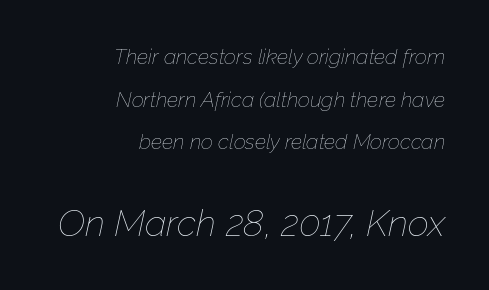
Q: Is the text bold? A: No.
Q: Is the text italic (slanted)? A: Yes, it leans right by about 12 degrees.
Q: Is the text underlined? A: No.
Q: How is the paragraph aligned? A: Right-aligned.
Q: Is the spacing between letters normal or unusually wide? A: Normal.
Q: Is the spacing between lines tight, normal or loose? A: Loose.
Q: Which block of text is set in a larger size, the first (top) or the second (bottom)? A: The second (bottom) one.
Q: Width (condensed, normal, or wide)? A: Normal.
Q: Stroke contrast? A: Low.
Q: x-height? A: Medium.
Q: Monospaced? A: No.
